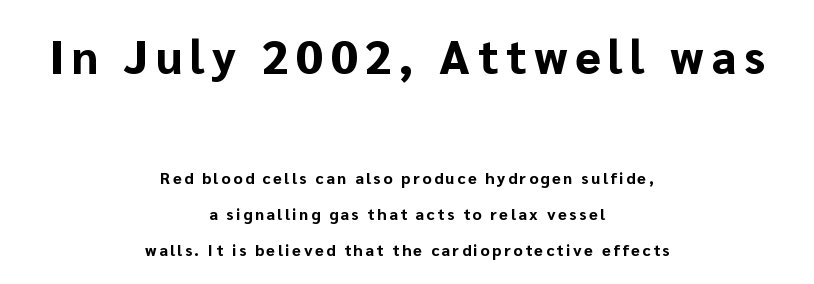
The image shows 47 px bold sans-serif type, upright; set centered, loose line spacing (2.25x), not underlined; the first (top) block is 2.94x larger; low stroke contrast and a medium x-height.
